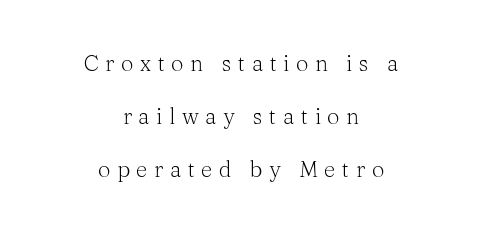
{"italic": "no", "bold": "no", "underline": "no", "align": "center", "line_spacing": "loose", "line_spacing_ratio": 2.4, "letter_spacing": "wide", "letter_spacing_em": 0.3, "glyph_px": 22}
